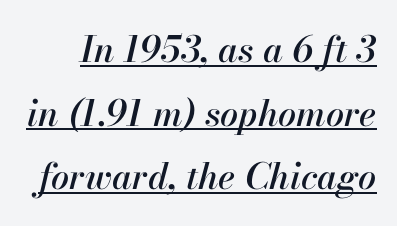
{"italic": "yes", "lean": "right", "slant_degrees": 13, "width": "normal", "stroke_contrast": "high", "x_height": "small", "monospaced": "no", "underline": "yes", "line_spacing_ratio": 1.77, "letter_spacing": "normal", "letter_spacing_em": 0.0, "glyph_px": 36}
